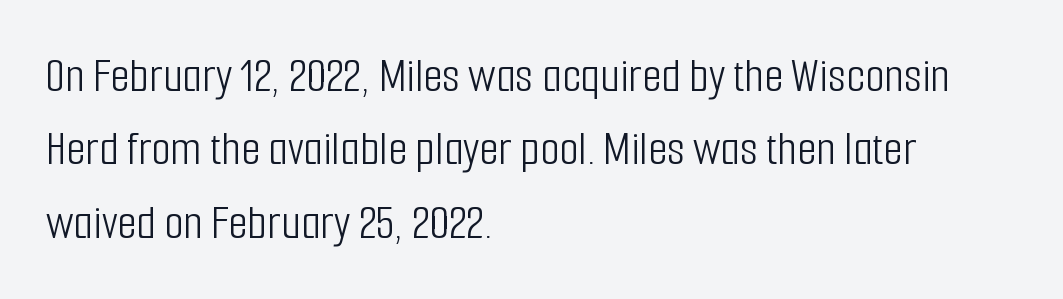
{"serif": "no", "italic": "no", "bold": "no", "weight": "light", "width": "condensed", "stroke_contrast": "low", "x_height": "medium", "monospaced": "no", "underline": "no", "align": "left", "line_spacing": "normal", "line_spacing_ratio": 1.47, "letter_spacing": "normal", "letter_spacing_em": 0.0, "glyph_px": 50}
